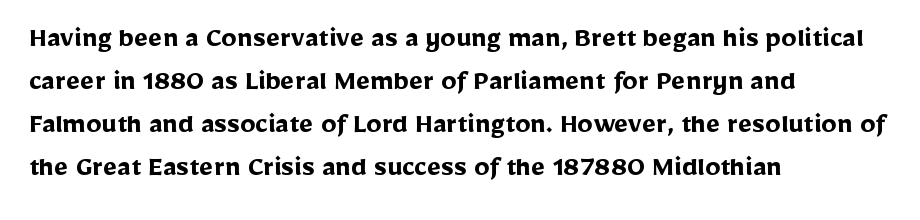
The image shows 31 px semibold sans-serif type, upright; set left-aligned, normal line spacing (1.39x), normal letter spacing, not underlined; low stroke contrast and a medium x-height.
